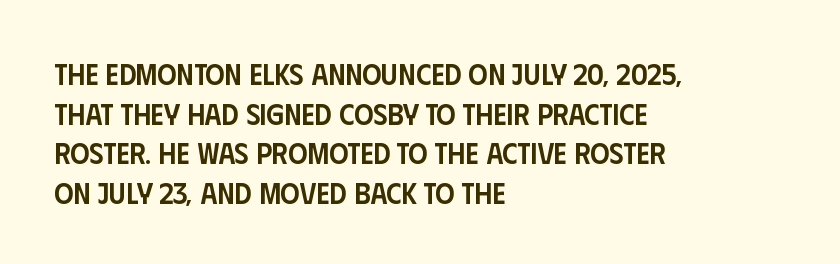
The passage shown has conventional tracking throughout. Vertically, the passage feels balanced, rows spaced as you'd expect. Is this a sans? Yes — the strokes have no serifs. The compositor pushed each line to the left boundary.
